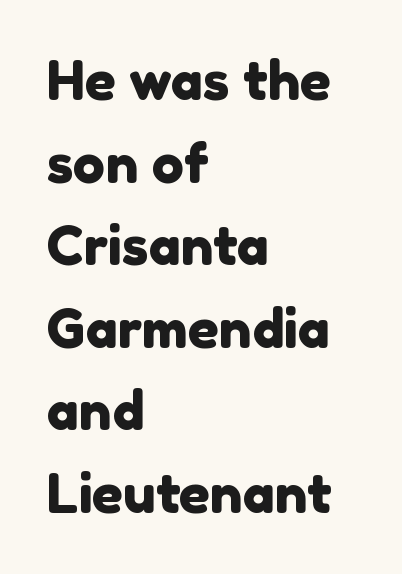
Think of a printed novel: that variable character pitch is what you see here. The passage shown stacks its lines at a standard gap. Glance below the letters and you will spot only blank space. Caption: multi-line text, flush left, ragged right.
